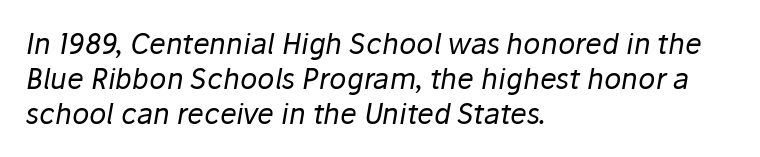
The space beneath each line is pristine and unruled. Is the type slanted? Yes — the strokes lean at a clear angle. The letters advance in unequal steps, a hallmark of proportional type. The characters are drawn with everyday or finer stroke widths.
